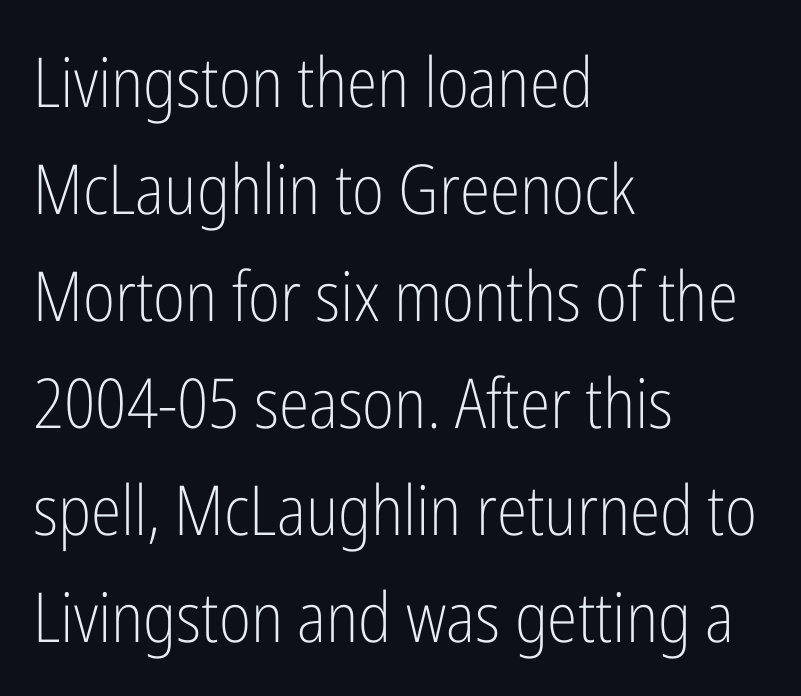
{"serif": "no", "italic": "no", "bold": "no", "weight": "light", "width": "condensed", "stroke_contrast": "low", "x_height": "medium", "monospaced": "no", "underline": "no", "align": "left", "line_spacing": "normal", "line_spacing_ratio": 1.55, "letter_spacing": "normal", "letter_spacing_em": 0.0, "glyph_px": 69}
